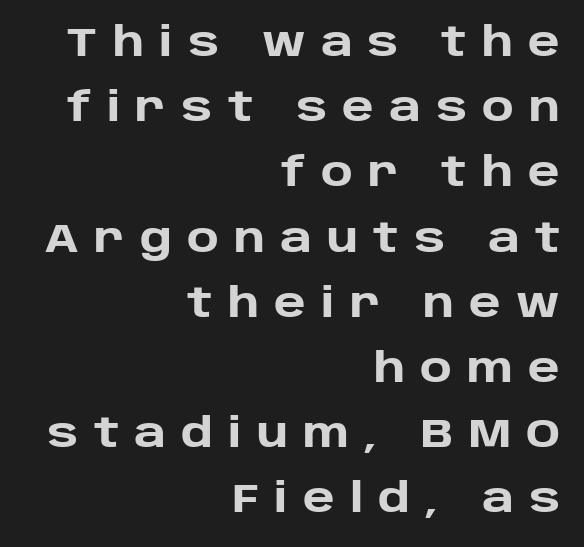
The image shows 40 px heavy sans-serif type, upright; set right-aligned, normal line spacing (1.63x), unusually wide letter spacing (+0.38 em), not underlined; low stroke contrast and a large x-height.
